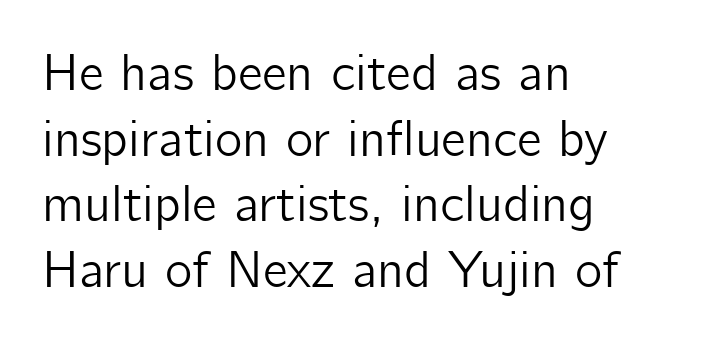
{"serif": "no", "italic": "no", "width": "normal", "stroke_contrast": "low", "x_height": "medium", "monospaced": "no", "underline": "no", "align": "left", "line_spacing": "normal", "line_spacing_ratio": 1.26, "letter_spacing": "normal", "letter_spacing_em": 0.0, "glyph_px": 52}
